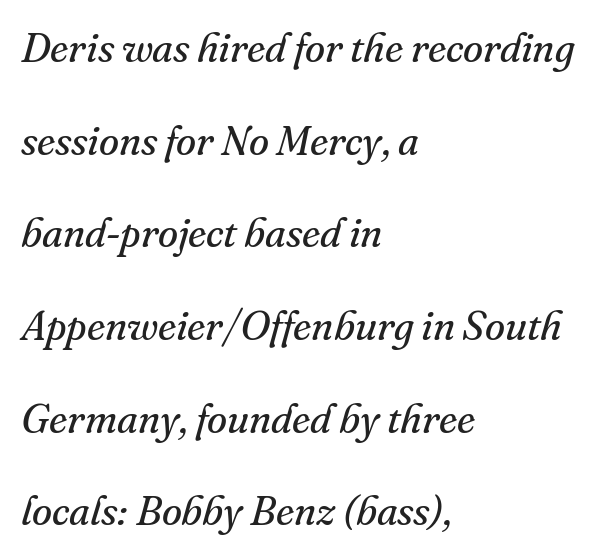
The image shows 41 px regular-weight serif type, italic (leaning right); set left-aligned, loose line spacing (2.26x), normal letter spacing, not underlined; medium stroke contrast and a small x-height.
